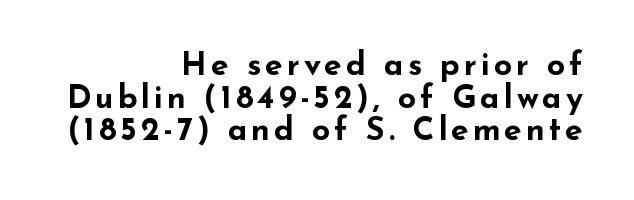
The image shows 32 px bold, wide sans-serif type, upright; set right-aligned, tight line spacing (1.02x), not underlined; low stroke contrast and a small x-height.
